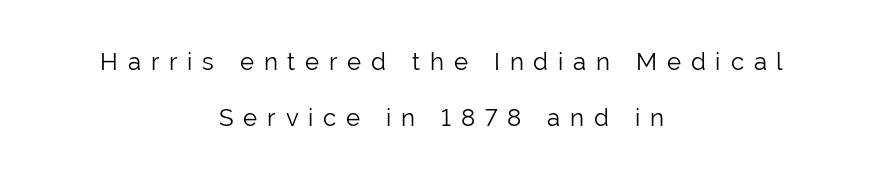
Only glyphs here, with clear space below each row. Upright lettering throughout. On a weight scale, this lands at 450 or below. Baseline-to-baseline distance is far greater than the letter height. Short note: letters widely spaced.
